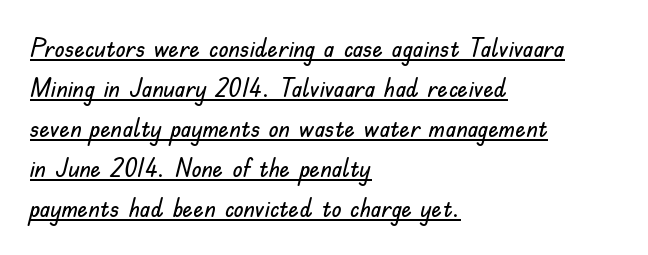
The image shows 26 px text type; set left-aligned, normal line spacing (1.54x), normal letter spacing, underlined.
